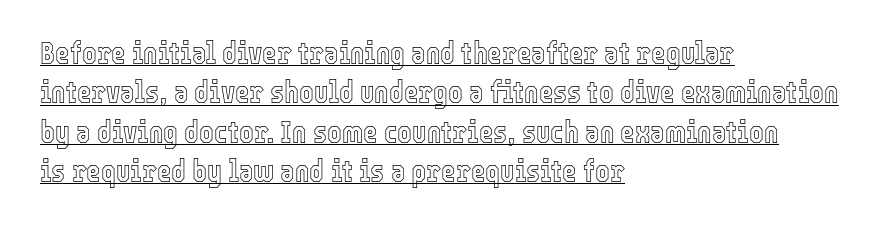
The image shows 31 px condensed type, upright; set left-aligned, normal line spacing (1.27x), normal letter spacing, underlined; a medium x-height.
